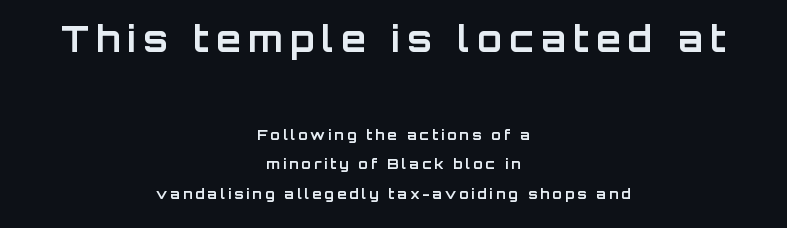
{"serif": "no", "italic": "no", "bold": "yes", "weight": "bold", "width": "normal", "stroke_contrast": "low", "x_height": "large", "monospaced": "no", "underline": "no", "align": "center", "line_spacing": "loose", "line_spacing_ratio": 2.09, "letter_spacing": "wide", "letter_spacing_em": 0.2, "larger_block": "first", "size_ratio": 2.57, "glyph_px": 36}
